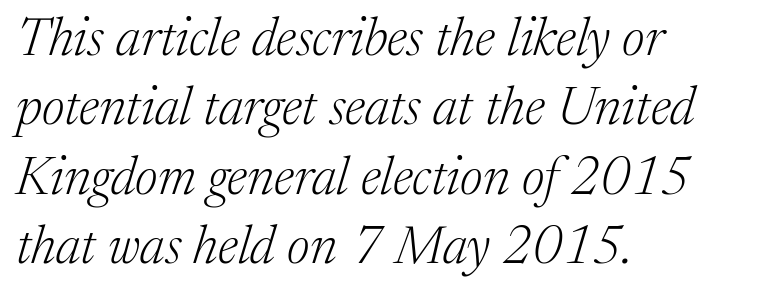
Ink coverage per letter is moderate at most. Summary of vertical rhythm: regular, with standard interline spacing. The glyphs in this specimen are seriffed. It's the slanting kind of type. Spacing verdict: proportional, widths tailored to each character.
